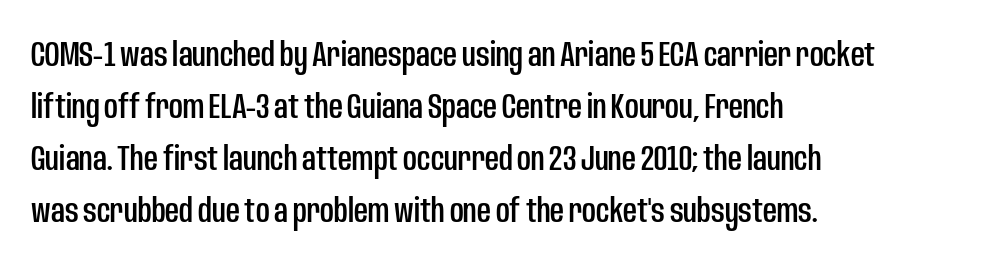
Think of a printed novel: that variable character pitch is what you see here. These lines are composed in type without serifs. Each line starts at the same left margin while the right side varies. Any mark beneath the type? The region is blank. This block has exactly the height ordinary leading produces. This is roman type, the default non-slanted kind.
